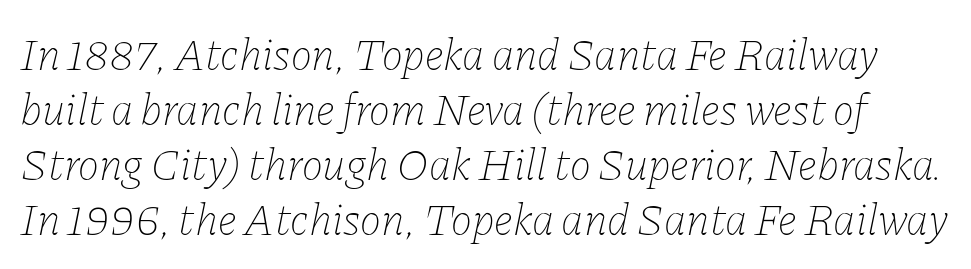
Q: Is the text bold? A: No.
Q: Is the text italic (slanted)? A: Yes, it leans right by about 11 degrees.
Q: Is the text underlined? A: No.
Q: Is the spacing between letters normal or unusually wide? A: Normal.
Q: Width (condensed, normal, or wide)? A: Normal.
Q: Stroke contrast? A: Low.
Q: x-height? A: Medium.
Q: Monospaced? A: No.
